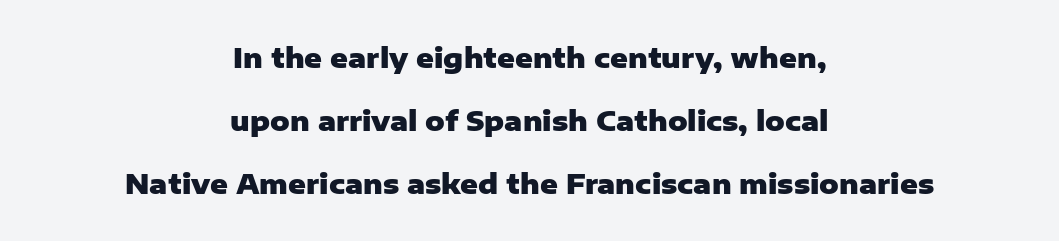
The image shows 27 px bold type, upright; set centered, loose line spacing (2.34x), normal letter spacing, not underlined.
